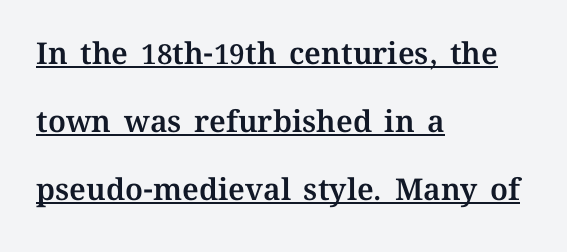
{"italic": "no", "width": "normal", "stroke_contrast": "medium", "x_height": "medium", "monospaced": "no", "underline": "yes", "align": "left", "line_spacing": "loose", "line_spacing_ratio": 2.27, "letter_spacing": "normal", "letter_spacing_em": 0.0, "glyph_px": 30}
